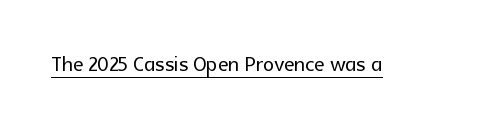
Q: Is the text italic (slanted)? A: No, it is upright.
Q: Is the typeface a serif or a sans-serif typeface? A: Sans-serif.
Q: Is the text underlined? A: Yes.
Q: Is the spacing between letters normal or unusually wide? A: Normal.
Q: Width (condensed, normal, or wide)? A: Normal.
Q: x-height? A: Medium.
Q: Monospaced? A: No.
